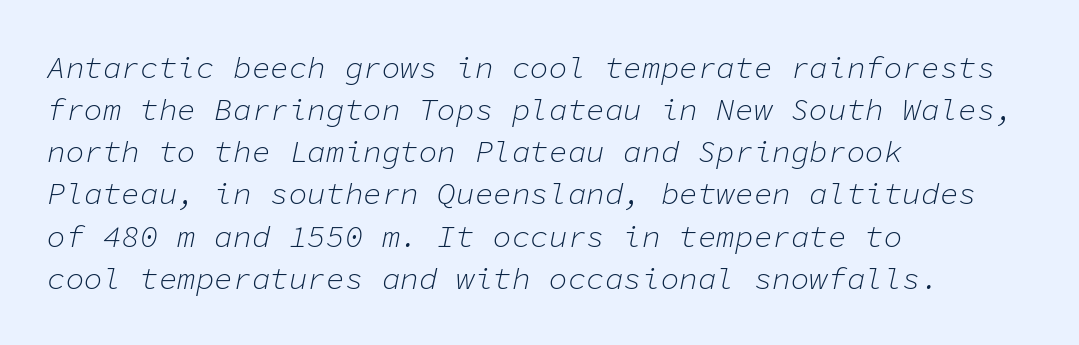
Students, observe: this is what conventionally led text looks like. Teacher's note: observe the even left margin — that is flush-left alignment. The passage shown is not underscored anywhere. The text carries the slant typical of an italic or oblique font. Think of a typewriter: that constant character pitch is what you see here. Stems here are at most as thick as an everyday book face.
